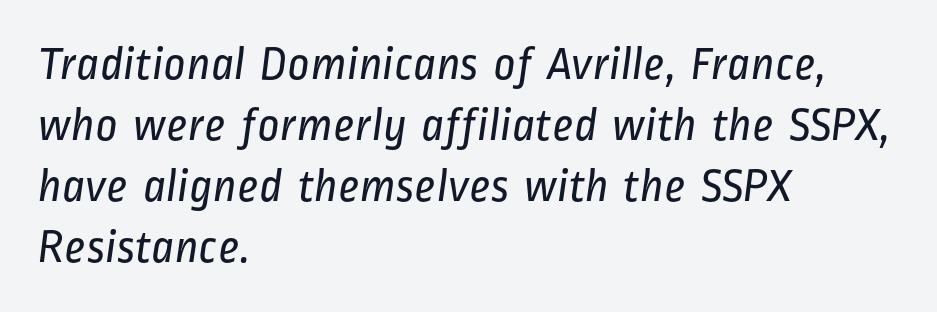
{"serif": "no", "bold": "no", "weight": "regular", "width": "condensed", "stroke_contrast": "low", "x_height": "medium", "monospaced": "no", "underline": "no", "align": "left", "line_spacing": "normal", "line_spacing_ratio": 1.27, "letter_spacing": "normal", "letter_spacing_em": 0.0, "glyph_px": 48}
